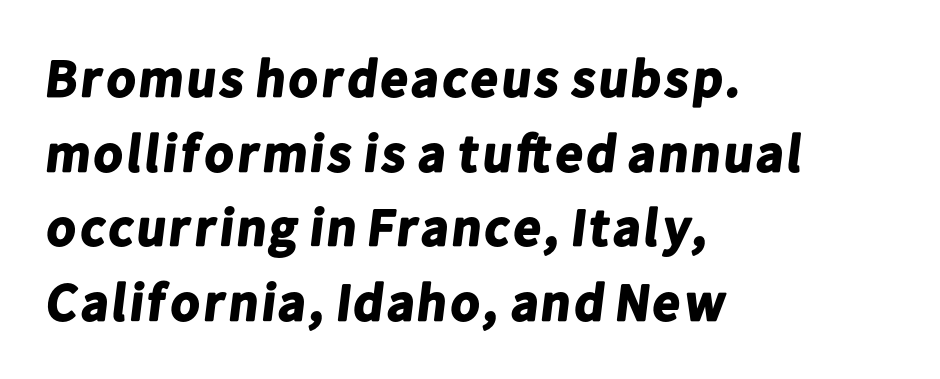
The vertical gap from one line to the next is medium. The rag falls on the right side of this text block. Typographically, this falls in the sans-serif category. Observe the ordinary spacing: letters are neighbours, not strangers.
